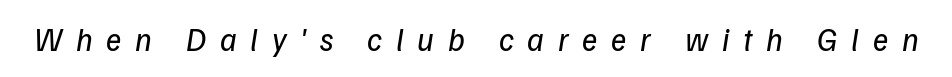
{"italic": "yes", "lean": "right", "slant_degrees": 9, "bold": "no", "weight": "regular", "width": "normal", "stroke_contrast": "low", "x_height": "medium", "monospaced": "no", "underline": "no", "letter_spacing": "wide", "letter_spacing_em": 0.43, "glyph_px": 32}
